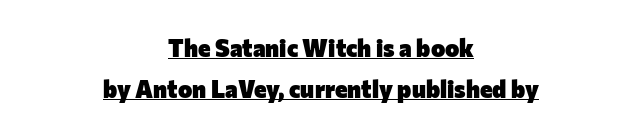
Q: Is the text bold? A: Yes.
Q: Is the text italic (slanted)? A: No, it is upright.
Q: Is the text underlined? A: Yes.
Q: How is the paragraph aligned? A: Centered.
Q: Is the spacing between letters normal or unusually wide? A: Normal.
